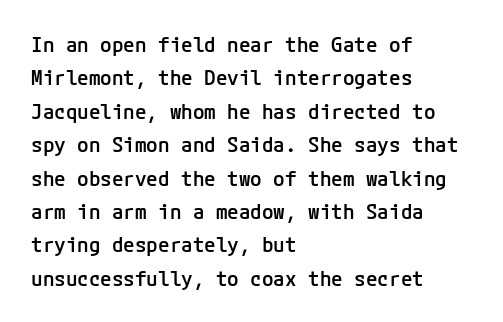
Typographic density is moderately raised because the face is semibold. Letter spacing: default. Vertically, the passage feels balanced, rows spaced as you'd expect. In terms of posture, this sample is upright. These lines stack with their left ends in a neat column.
